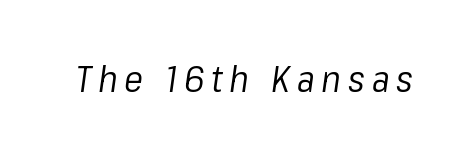
The image shows 36 px regular-weight type, italic (leaning right); set not underlined; low stroke contrast and a medium x-height.
